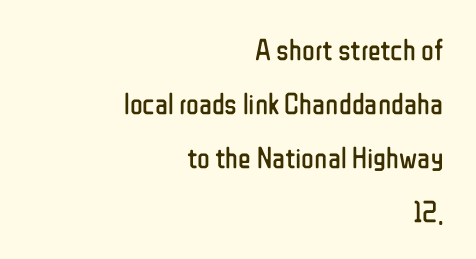
The image shows 30 px regular-weight, condensed sans-serif type, upright; set right-aligned, line spacing 1.8x, normal letter spacing, not underlined; low stroke contrast and a medium x-height.
